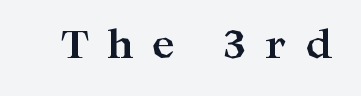
{"serif": "yes", "italic": "no", "bold": "yes", "weight": "bold", "width": "wide", "stroke_contrast": "high", "x_height": "medium", "monospaced": "no", "underline": "no", "letter_spacing": "wide", "letter_spacing_em": 0.48, "glyph_px": 39}
